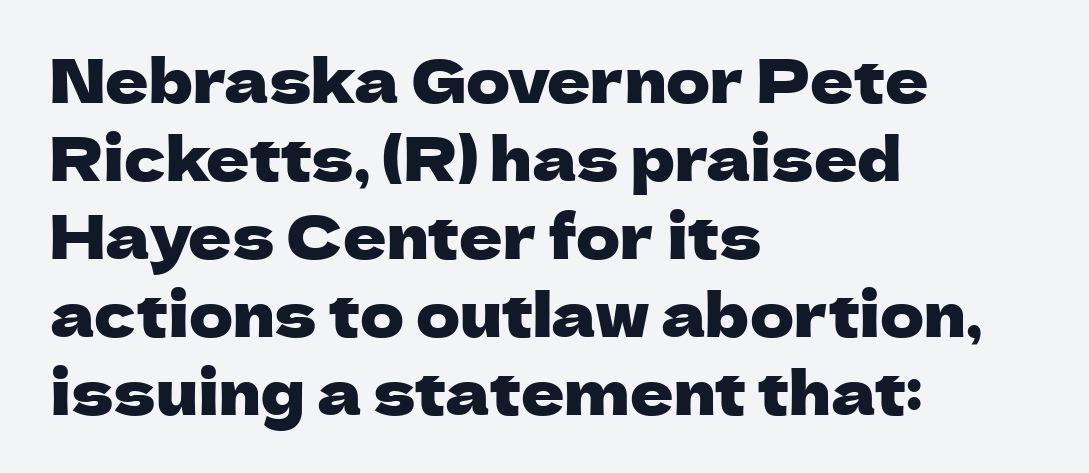
The passage shown is typed in a proportional face where columns would drift. Evenly set lines give the paragraph a standard silhouette. Rendered with straight, roman letterforms. Caption: standard tracking, unaltered. You can tell from the bare stems that sans-serif type was used. Quick note: underline off.
